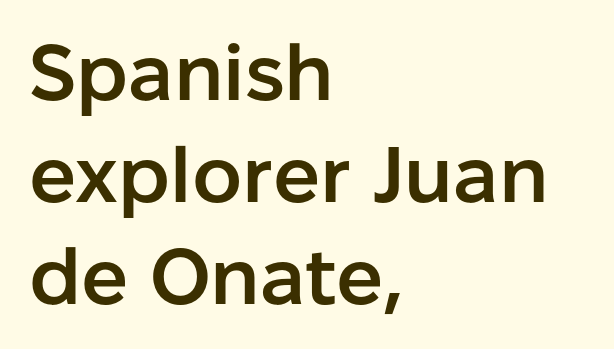
{"serif": "no", "italic": "no", "bold": "semi", "weight": "semibold", "width": "normal", "stroke_contrast": "low", "x_height": "medium", "monospaced": "no", "underline": "no", "align": "left", "line_spacing": "normal", "line_spacing_ratio": 1.31, "letter_spacing": "normal", "letter_spacing_em": 0.0, "glyph_px": 78}
